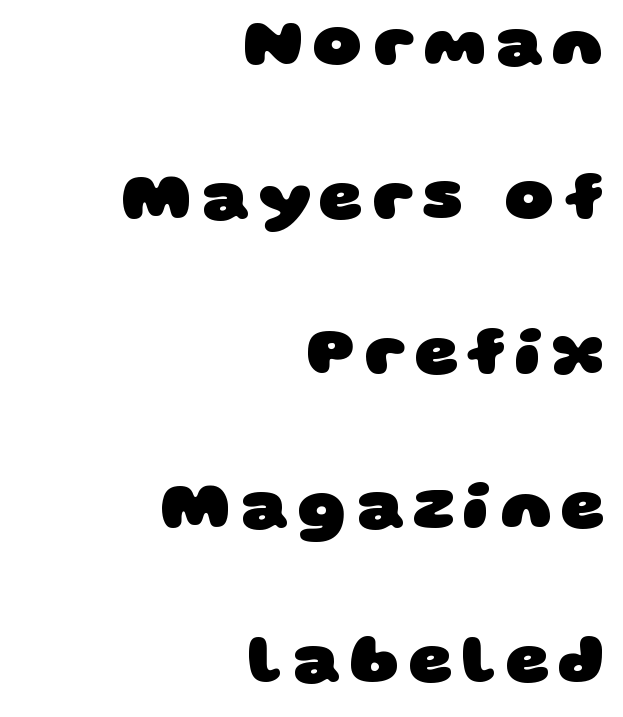
{"serif": "no", "bold": "yes", "weight": "heavy", "width": "wide", "stroke_contrast": "low", "x_height": "large", "monospaced": "no", "underline": "no", "align": "right", "line_spacing": "loose", "line_spacing_ratio": 2.27, "glyph_px": 68}
